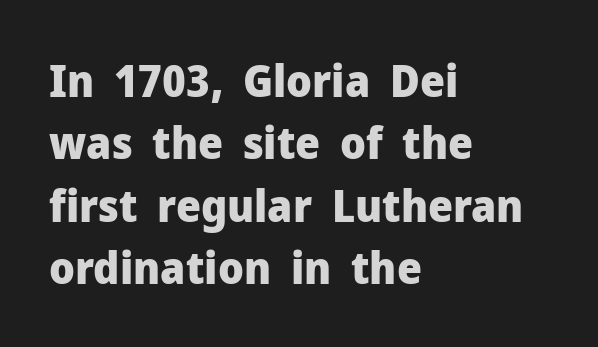
{"serif": "no", "italic": "no", "bold": "yes", "weight": "heavy", "width": "normal", "stroke_contrast": "low", "x_height": "medium", "monospaced": "no", "underline": "no", "align": "left", "line_spacing": "normal", "line_spacing_ratio": 1.42, "letter_spacing": "normal", "letter_spacing_em": 0.0, "glyph_px": 44}
